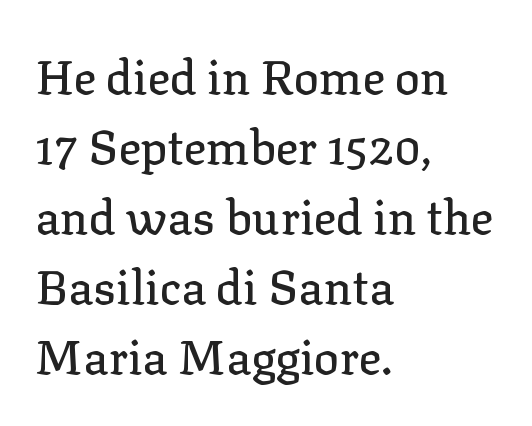
Q: Is the text italic (slanted)? A: No, it is upright.
Q: Is the typeface a serif or a sans-serif typeface? A: Serif.
Q: Is the text underlined? A: No.
Q: How is the paragraph aligned? A: Left-aligned.
Q: Is the spacing between letters normal or unusually wide? A: Normal.
Q: Is the spacing between lines tight, normal or loose? A: Normal.
Q: Width (condensed, normal, or wide)? A: Normal.
Q: Stroke contrast? A: Low.
Q: x-height? A: Medium.
Q: Monospaced? A: No.
